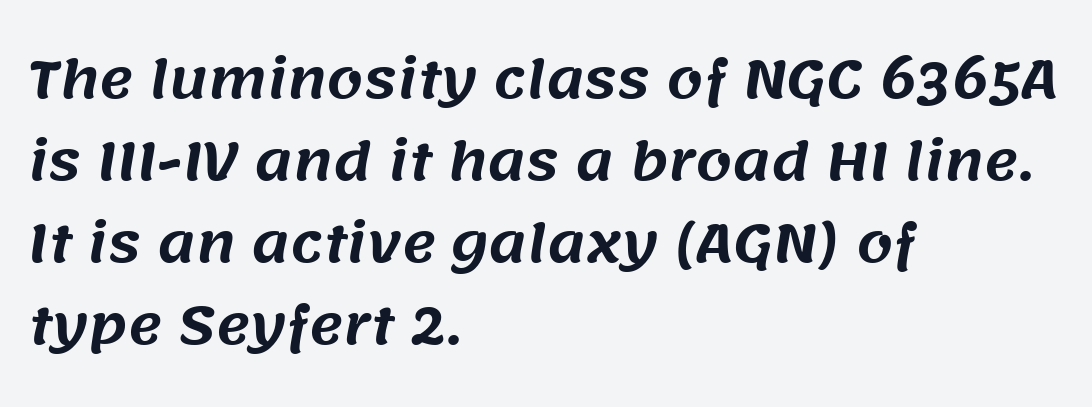
This sample has the flowing, uneven cadence of proportional lettering. Line beginnings align vertically; line endings do not. Is there much room between lines? A standard amount, neither cramped nor airy. Underlining? Definitely not there. Students, note that the glyphs here touch the page at normal intervals.
